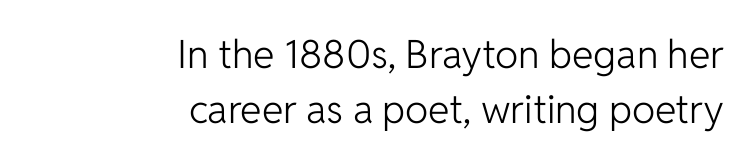
The baseline area is clear. You could not count columns in this text — the font is proportionally spaced. Is the block centered? No — it sits flush against the right margin. Tracking here is standard; glyphs follow each other at the usual distance. The font is comparable to plain body text, perhaps lighter. A sans-serif font was chosen for this passage.
